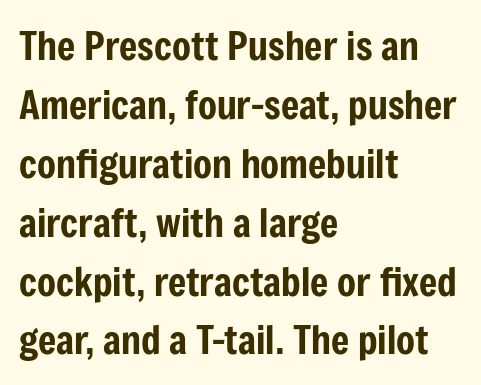
Q: Is the text italic (slanted)? A: No, it is upright.
Q: Is the typeface a serif or a sans-serif typeface? A: Sans-serif.
Q: Is the text underlined? A: No.
Q: How is the paragraph aligned? A: Left-aligned.
Q: Is the spacing between letters normal or unusually wide? A: Normal.
Q: Is the spacing between lines tight, normal or loose? A: Normal.
Q: Width (condensed, normal, or wide)? A: Condensed.
Q: Stroke contrast? A: Low.
Q: x-height? A: Medium.
Q: Monospaced? A: No.
